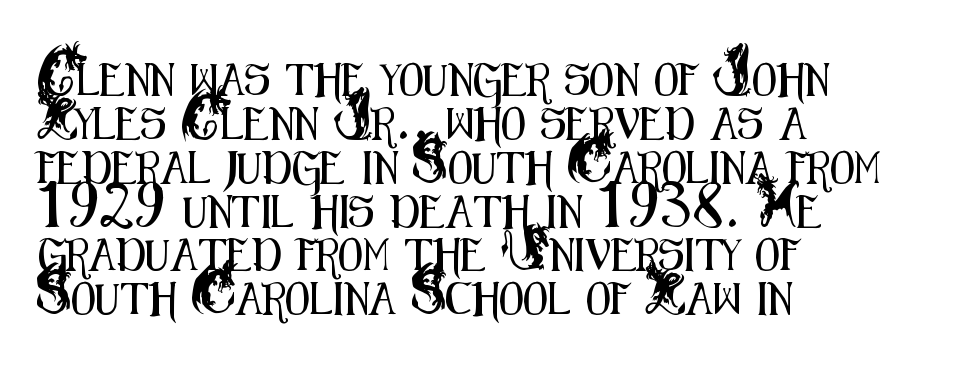
{"serif": "no", "italic": "no", "width": "condensed", "stroke_contrast": "medium", "x_height": "small", "monospaced": "no", "underline": "no", "align": "left", "line_spacing": "normal", "line_spacing_ratio": 1.37, "letter_spacing": "normal", "letter_spacing_em": 0.0, "glyph_px": 32}
